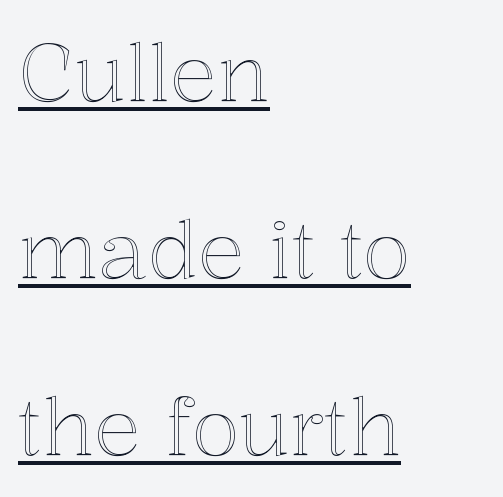
The type is set solid horizontally, with unmodified tracking. The leading is generous, giving the passage an open texture. The axis of the letterforms is exactly vertical. The face used here is proportionally spaced, like ordinary book or web type. Every row of glyphs begins at an identical x-position on the left.
